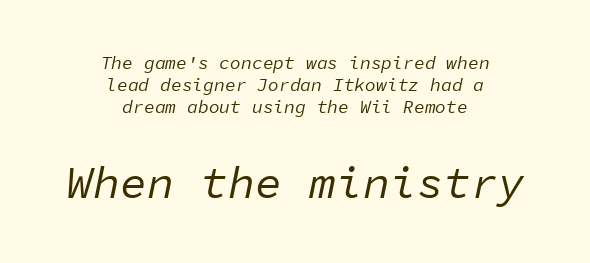
The lettering tilts uniformly, giving the passage an italic look. Teacher's note: observe the equal gaps on both sides — that is centered alignment. The zone under the glyphs is completely vacant. Here the glyphs are tracked normally, forming tight word shapes. Note the uniform advance width — an 'i' takes as much space as an 'm'. Heaviness? Minimal to ordinary, like unemphasized prose.
